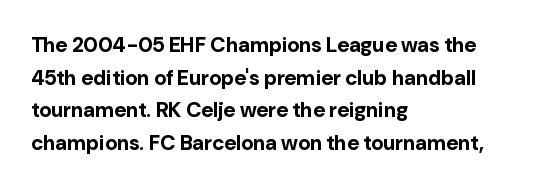
Q: Is the text bold? A: Yes.
Q: Is the text italic (slanted)? A: No, it is upright.
Q: Is the text underlined? A: No.
Q: How is the paragraph aligned? A: Left-aligned.
Q: Is the spacing between letters normal or unusually wide? A: Normal.
Q: Is the spacing between lines tight, normal or loose? A: Normal.
